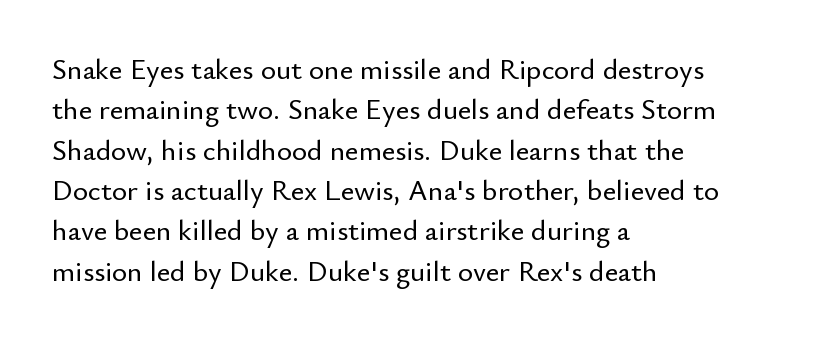
{"serif": "no", "italic": "no", "width": "normal", "stroke_contrast": "low", "x_height": "small", "monospaced": "no", "underline": "no", "align": "left", "line_spacing": "normal", "line_spacing_ratio": 1.39, "letter_spacing": "normal", "letter_spacing_em": 0.0, "glyph_px": 29}
